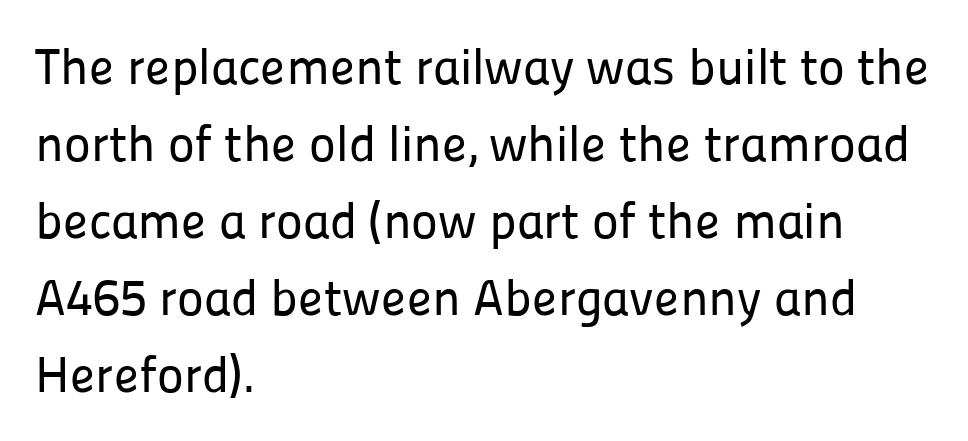
Q: Is the text italic (slanted)? A: No, it is upright.
Q: Is the typeface a serif or a sans-serif typeface? A: Sans-serif.
Q: Is the text underlined? A: No.
Q: How is the paragraph aligned? A: Left-aligned.
Q: Is the spacing between letters normal or unusually wide? A: Normal.
Q: Is the spacing between lines tight, normal or loose? A: Normal.
Q: Width (condensed, normal, or wide)? A: Normal.
Q: Stroke contrast? A: Low.
Q: x-height? A: Medium.
Q: Monospaced? A: No.
